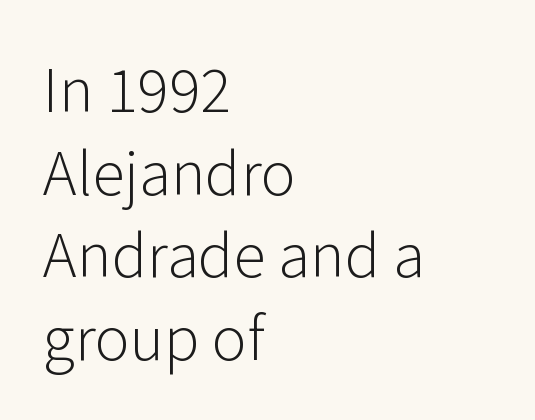
Q: Is the text bold? A: No.
Q: Is the text italic (slanted)? A: No, it is upright.
Q: Is the typeface a serif or a sans-serif typeface? A: Sans-serif.
Q: Is the text underlined? A: No.
Q: How is the paragraph aligned? A: Left-aligned.
Q: Is the spacing between letters normal or unusually wide? A: Normal.
Q: Is the spacing between lines tight, normal or loose? A: Normal.
Q: Width (condensed, normal, or wide)? A: Normal.
Q: Stroke contrast? A: Low.
Q: x-height? A: Medium.
Q: Monospaced? A: No.
